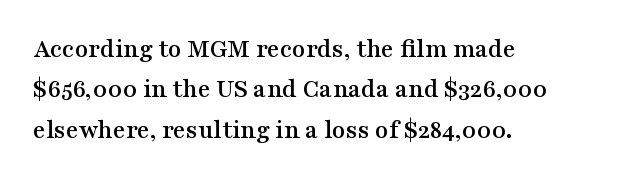
Q: Is the text italic (slanted)? A: No, it is upright.
Q: Is the text underlined? A: No.
Q: How is the paragraph aligned? A: Left-aligned.
Q: Is the spacing between letters normal or unusually wide? A: Normal.
Q: Is the spacing between lines tight, normal or loose? A: Normal.
